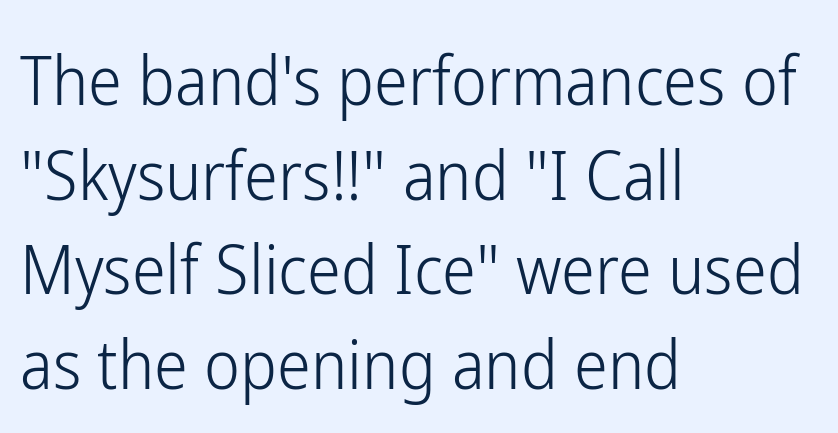
Do the characters align in a grid? No, the font is proportional. Words float on clear page, feet unadorned. No heavy texture on the line: the type isn't bold. I'd call this a sans setting — the letters go barefoot. In terms of letterspacing, this is plain default setting.
